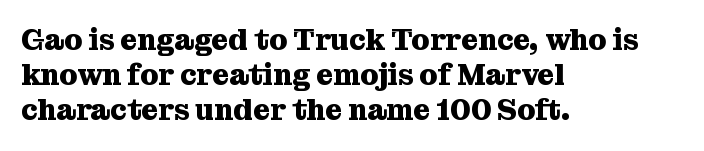
The image shows 29 px heavy serif type, upright; set left-aligned, line spacing 1.21x, normal letter spacing, not underlined; medium stroke contrast and a medium x-height.
